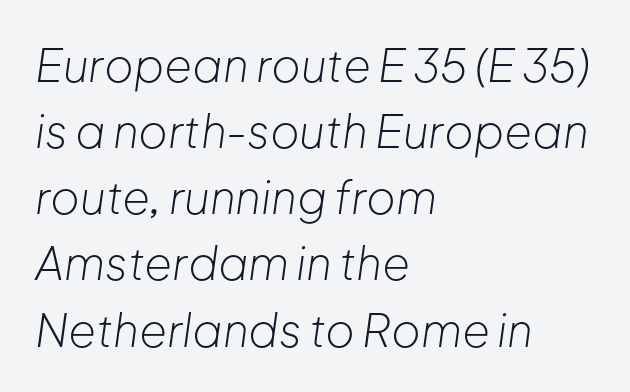
Does extra space separate the letters? No, they use regular spacing. This rendering uses left alignment, leaving the right contour irregular. The face used here is proportionally spaced, like ordinary book or web type. The rows are spaced the way most documents space them. The face looks like a standard text weight, possibly lighter.
